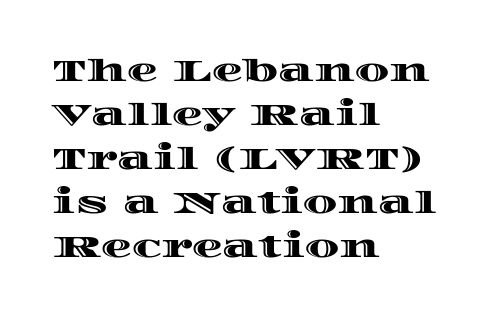
Vertical strokes here are truly vertical. Spacing between characters is what you'd get straight out of the box. You could not count columns in this text — the font is proportionally spaced. Regular leading.
